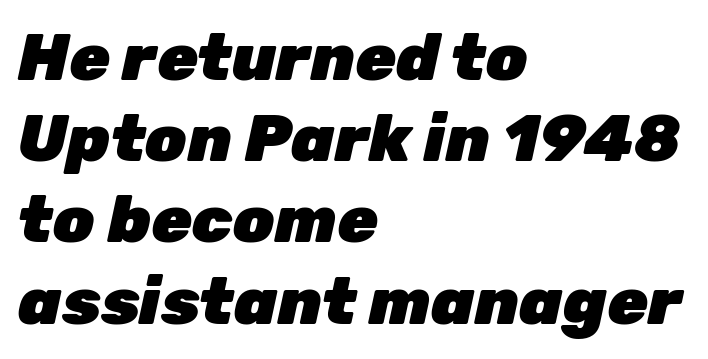
The image shows 66 px heavy type, italic (leaning right); set left-aligned, line spacing 1.23x, normal letter spacing, not underlined; low stroke contrast and a medium x-height.
